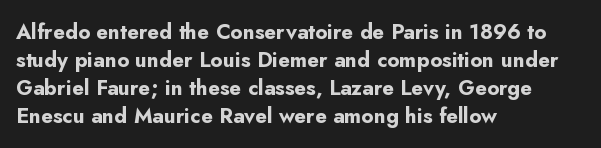
{"italic": "no", "bold": "yes", "underline": "no", "align": "left", "line_spacing": "normal", "line_spacing_ratio": 1.34, "letter_spacing": "normal", "letter_spacing_em": 0.0, "glyph_px": 21}
